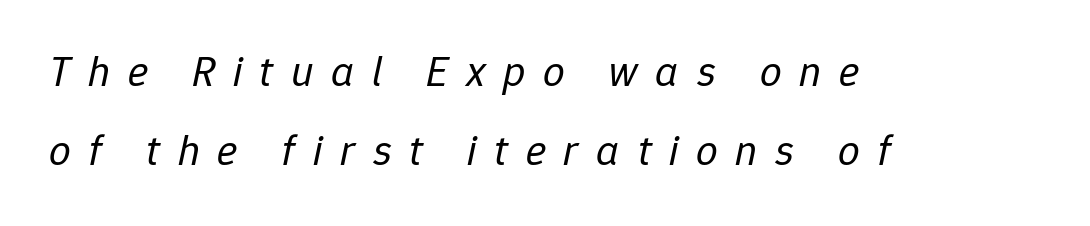
{"italic": "yes", "lean": "right", "slant_degrees": 12, "bold": "no", "weight": "regular", "width": "normal", "stroke_contrast": "low", "x_height": "medium", "monospaced": "no", "underline": "no", "align": "left", "line_spacing_ratio": 1.83, "letter_spacing": "wide", "letter_spacing_em": 0.41, "glyph_px": 43}
